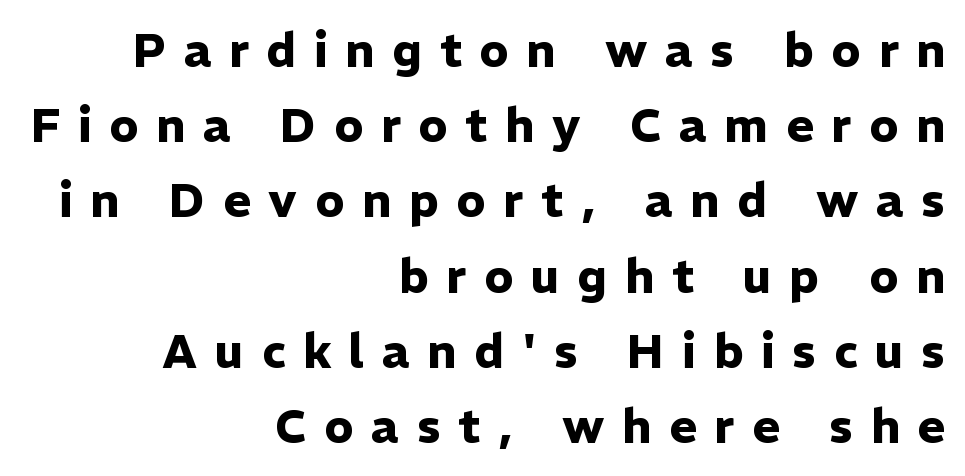
{"serif": "no", "italic": "no", "bold": "yes", "weight": "heavy", "width": "normal", "stroke_contrast": "low", "x_height": "medium", "monospaced": "no", "underline": "no", "align": "right", "line_spacing": "normal", "line_spacing_ratio": 1.6, "letter_spacing": "wide", "letter_spacing_em": 0.38, "glyph_px": 47}
